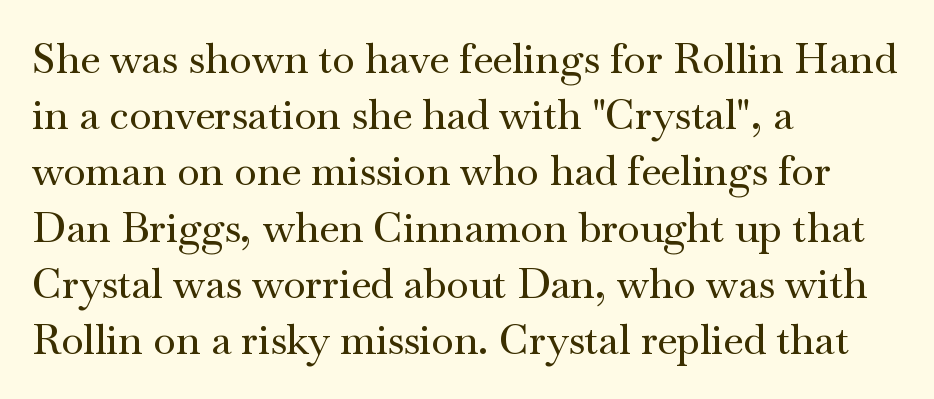
Q: Is the text italic (slanted)? A: No, it is upright.
Q: Is the typeface a serif or a sans-serif typeface? A: Serif.
Q: Is the text underlined? A: No.
Q: How is the paragraph aligned? A: Left-aligned.
Q: Is the spacing between letters normal or unusually wide? A: Normal.
Q: Is the spacing between lines tight, normal or loose? A: Normal.
Q: Width (condensed, normal, or wide)? A: Wide.
Q: Stroke contrast? A: Medium.
Q: x-height? A: Small.
Q: Monospaced? A: No.
